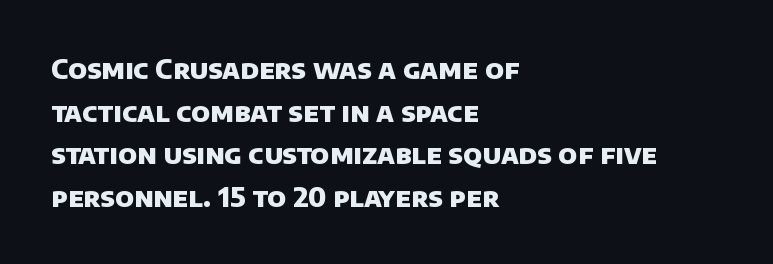
The image shows 27 px bold type; set left-aligned, normal line spacing (1.58x), normal letter spacing, not underlined.
